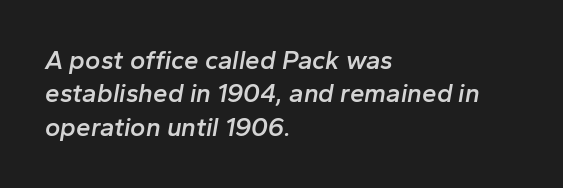
Observe the ordinary spacing: letters are neighbours, not strangers. This rendering features lettering with no underline. Teacher's note: observe the even left margin — that is flush-left alignment. The space between consecutive lines is moderate.
